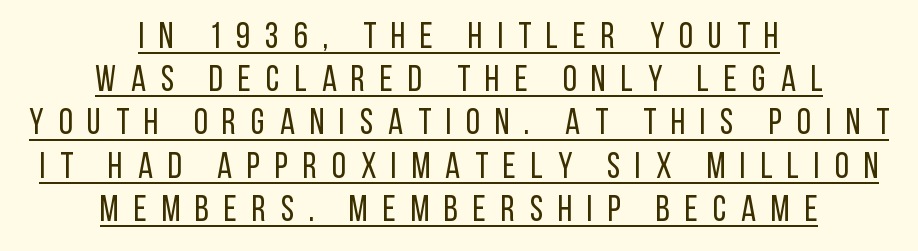
The passage is arranged like a title page — every line centered. Rendered with straight, roman letterforms. Think standard paragraph weight, or any step lighter than that. Letter spacing: wide.
